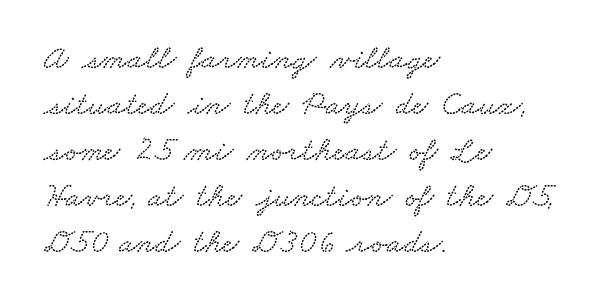
Q: Is the text underlined? A: No.
Q: How is the paragraph aligned? A: Left-aligned.
Q: Is the spacing between letters normal or unusually wide? A: Normal.
Q: Is the spacing between lines tight, normal or loose? A: Normal.
Q: Width (condensed, normal, or wide)? A: Wide.
Q: Stroke contrast? A: Low.
Q: x-height? A: Small.
Q: Monospaced? A: No.
